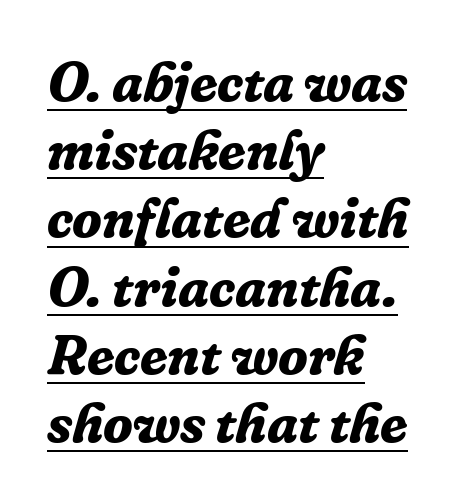
The face used here is proportionally spaced, like ordinary book or web type. Observe the serifs anchoring each vertical stroke in this sample. A dark, heavy texture on the line: the type is bold. Glyph-to-glyph distance matches everyday printed text.
